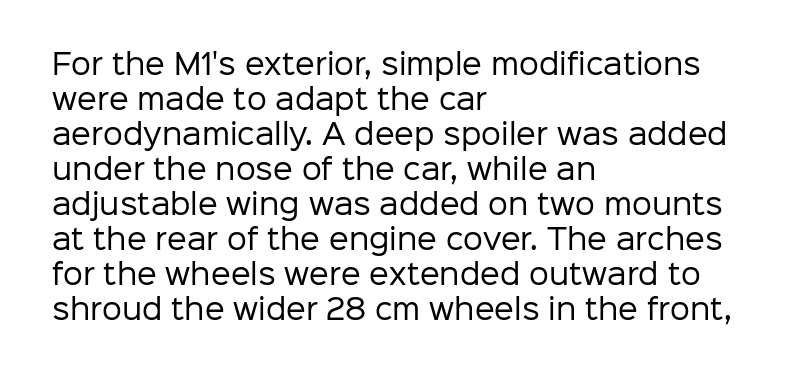
Visually the block forms a straight wall on the left and a jagged coastline on the right. Interline gaps are of average width in this sample. The font family rendered here belongs to the sans-serif group. No chunkiness to these letters — they're not bold. Style check: upright.
